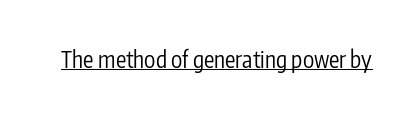
{"italic": "no", "bold": "no", "underline": "yes", "letter_spacing": "normal", "letter_spacing_em": 0.0, "glyph_px": 23}
